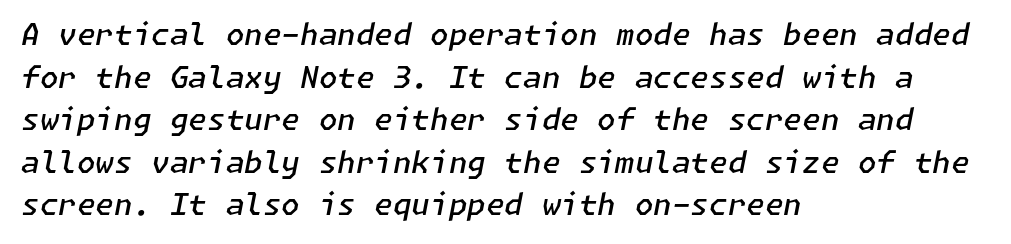
Each new line begins a customary step beneath the previous one. The rag falls on the right side of this text block. Default kerning and tracking; the words read as compact shapes. This is the in-between weight designers call semibold or demi. The words here are not underlined.
